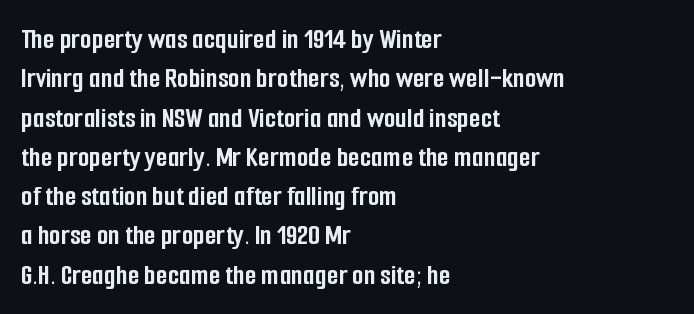
The image shows 30 px semibold, condensed sans-serif type, upright; set left-aligned, normal line spacing (1.31x), normal letter spacing, not underlined; low stroke contrast and a medium x-height.
